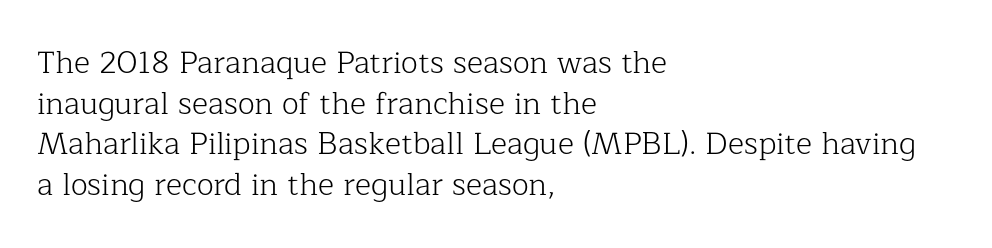
Q: Is the text bold? A: No.
Q: Is the text italic (slanted)? A: No, it is upright.
Q: Is the typeface a serif or a sans-serif typeface? A: Serif.
Q: Is the text underlined? A: No.
Q: How is the paragraph aligned? A: Left-aligned.
Q: Is the spacing between letters normal or unusually wide? A: Normal.
Q: Is the spacing between lines tight, normal or loose? A: Normal.
Q: Width (condensed, normal, or wide)? A: Normal.
Q: Stroke contrast? A: Low.
Q: x-height? A: Medium.
Q: Monospaced? A: No.
